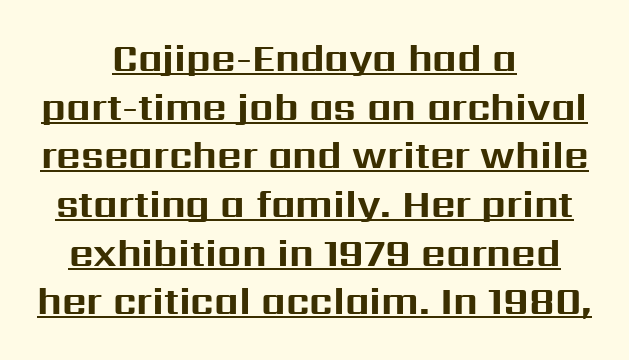
Q: Is the text bold? A: Yes.
Q: Is the text italic (slanted)? A: No, it is upright.
Q: Is the typeface a serif or a sans-serif typeface? A: Sans-serif.
Q: Is the text underlined? A: Yes.
Q: How is the paragraph aligned? A: Centered.
Q: Is the spacing between letters normal or unusually wide? A: Normal.
Q: Is the spacing between lines tight, normal or loose? A: Normal.
Q: Width (condensed, normal, or wide)? A: Normal.
Q: Stroke contrast? A: Medium.
Q: x-height? A: Medium.
Q: Monospaced? A: No.
